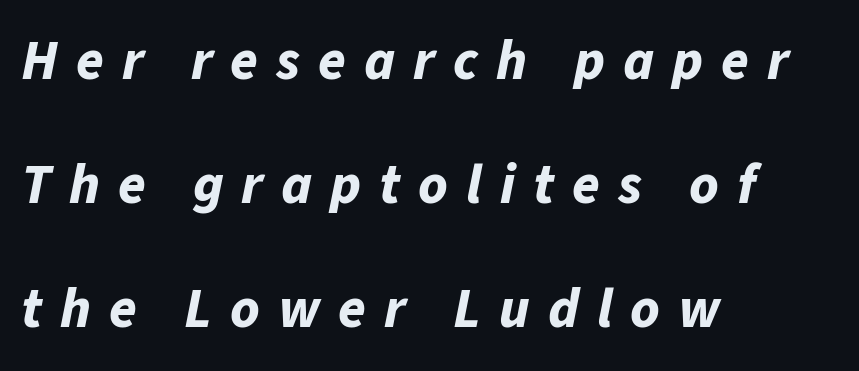
Q: Is the text bold? A: Yes.
Q: Is the text italic (slanted)? A: Yes, it leans right by about 11 degrees.
Q: Is the text underlined? A: No.
Q: How is the paragraph aligned? A: Left-aligned.
Q: Is the spacing between letters normal or unusually wide? A: Unusually wide.
Q: Is the spacing between lines tight, normal or loose? A: Loose.
Q: Width (condensed, normal, or wide)? A: Normal.
Q: Stroke contrast? A: Low.
Q: x-height? A: Medium.
Q: Monospaced? A: No.
